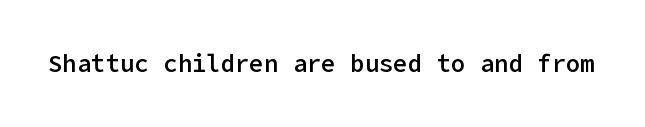
{"italic": "no", "bold": "semi", "underline": "no", "letter_spacing": "normal", "letter_spacing_em": 0.0, "glyph_px": 24}
